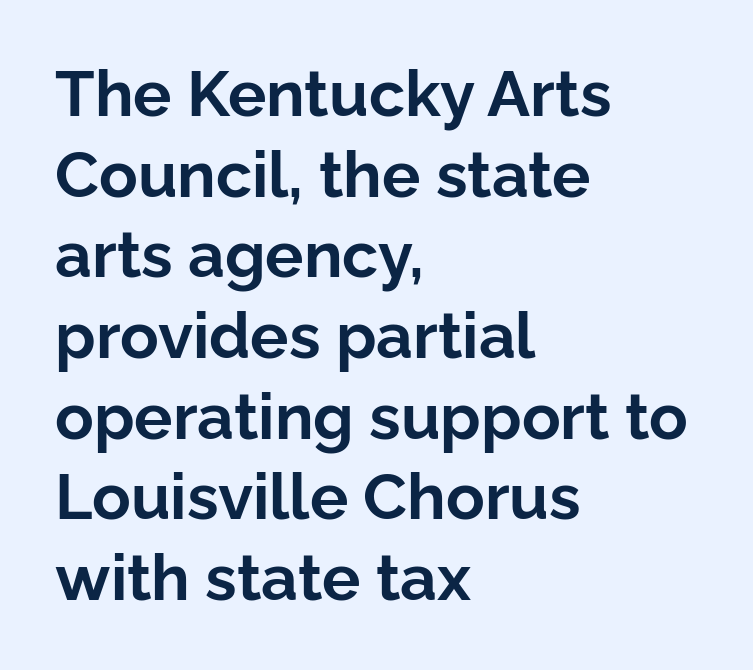
The image shows 64 px bold sans-serif type, upright; set left-aligned, normal line spacing (1.26x), normal letter spacing, not underlined; low stroke contrast and a medium x-height.
